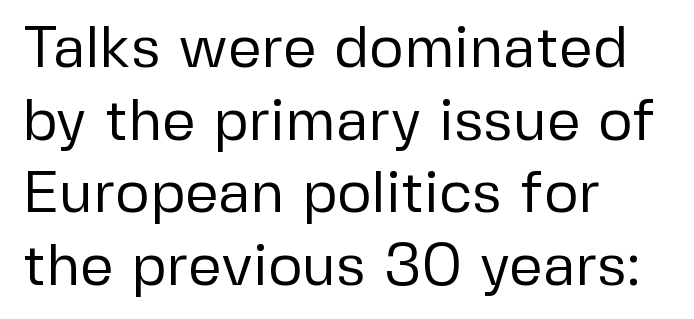
Q: Is the text bold? A: No.
Q: Is the text italic (slanted)? A: No, it is upright.
Q: Is the typeface a serif or a sans-serif typeface? A: Sans-serif.
Q: Is the text underlined? A: No.
Q: How is the paragraph aligned? A: Left-aligned.
Q: Is the spacing between letters normal or unusually wide? A: Normal.
Q: Width (condensed, normal, or wide)? A: Normal.
Q: Stroke contrast? A: Low.
Q: x-height? A: Medium.
Q: Monospaced? A: No.
